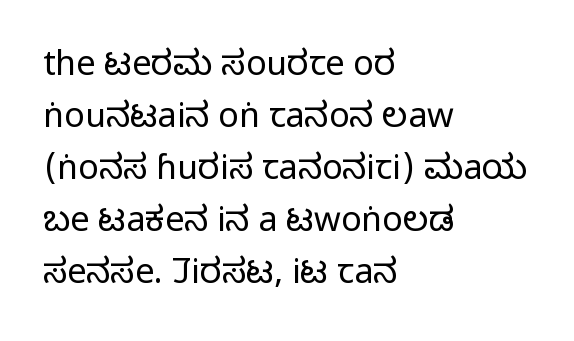
The image shows 34 px regular-weight, condensed sans-serif type, upright; set left-aligned, normal line spacing (1.53x), normal letter spacing, not underlined; low stroke contrast and a large x-height.
